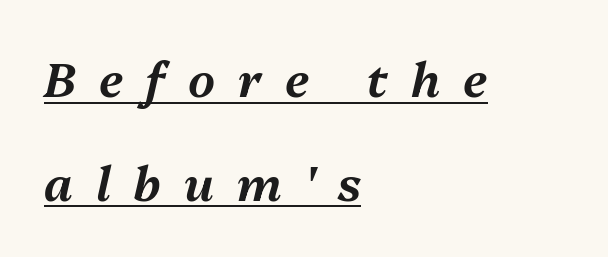
The image shows 47 px text type, italic (leaning right); set left-aligned, loose line spacing (2.21x), unusually wide letter spacing (+0.49 em), underlined; medium stroke contrast and a medium x-height.
